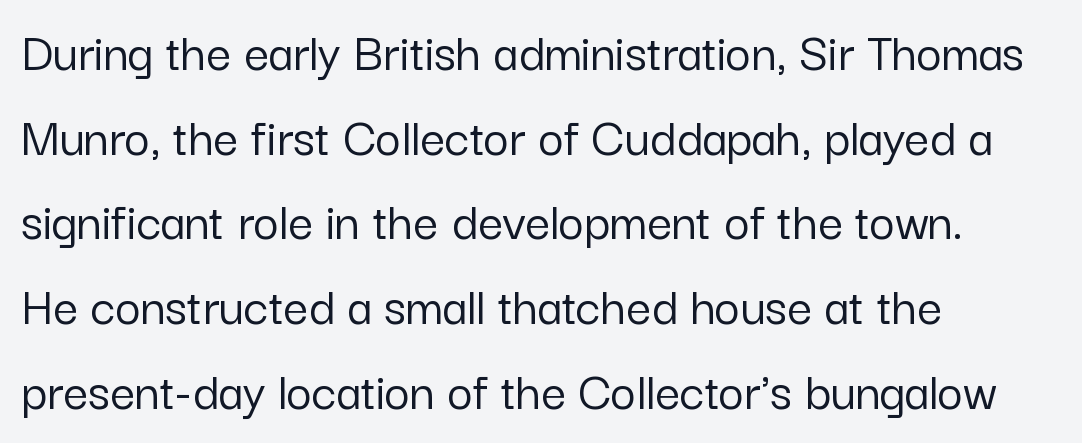
Summary of vertical rhythm: regular, with standard interline spacing. This sample uses an upright cut, with every glyph sitting square on the baseline. The gaps between neighbouring characters are ordinary and unremarkable. Regarding serifs, this sample does without them. Quick note: underline off.
